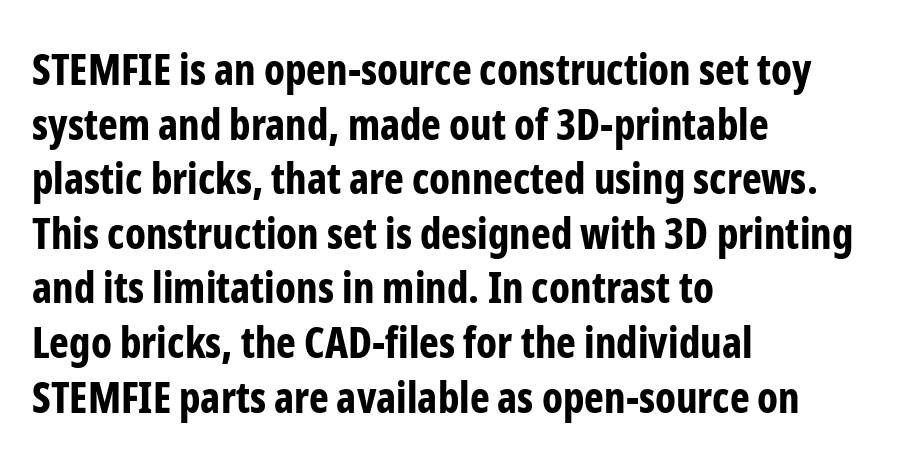
Q: Is the text bold? A: Yes.
Q: Is the text italic (slanted)? A: No, it is upright.
Q: Is the typeface a serif or a sans-serif typeface? A: Sans-serif.
Q: Is the text underlined? A: No.
Q: How is the paragraph aligned? A: Left-aligned.
Q: Is the spacing between letters normal or unusually wide? A: Normal.
Q: Is the spacing between lines tight, normal or loose? A: Normal.
Q: Width (condensed, normal, or wide)? A: Condensed.
Q: Stroke contrast? A: Low.
Q: x-height? A: Medium.
Q: Monospaced? A: No.
